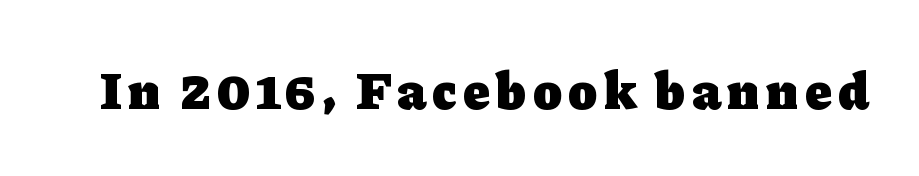
Descenders are the only things crossing below the line. As a designer I'd log this as weight 700, bold. Here the designer chose a conventional face with non-uniform glyph widths. The axis of the letterforms is exactly vertical.
